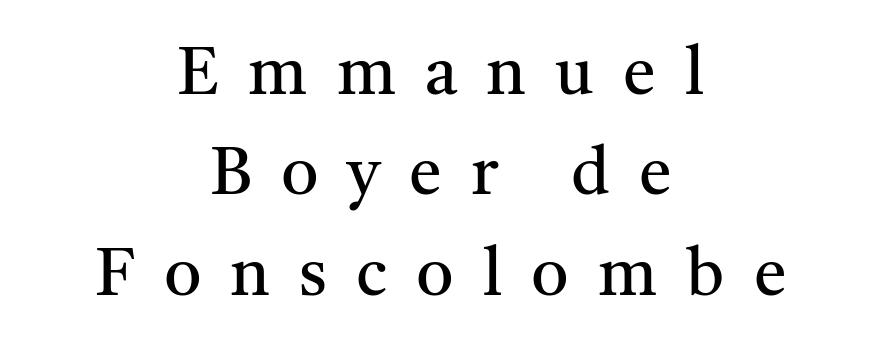
The image shows 66 px regular-weight serif type, upright; set centered, normal line spacing (1.52x), unusually wide letter spacing (+0.44 em), not underlined; medium stroke contrast and a medium x-height.
